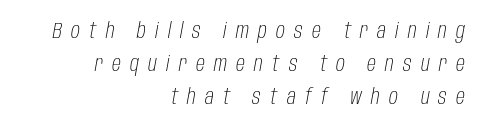
Decoration check: the copy has no underline. The glyphs look as if they've been sheared to an angle. Notice how descenders clear the ascenders below comfortably — that's standard leading. Visually the block forms a straight wall on the right and a jagged coastline on the left.
